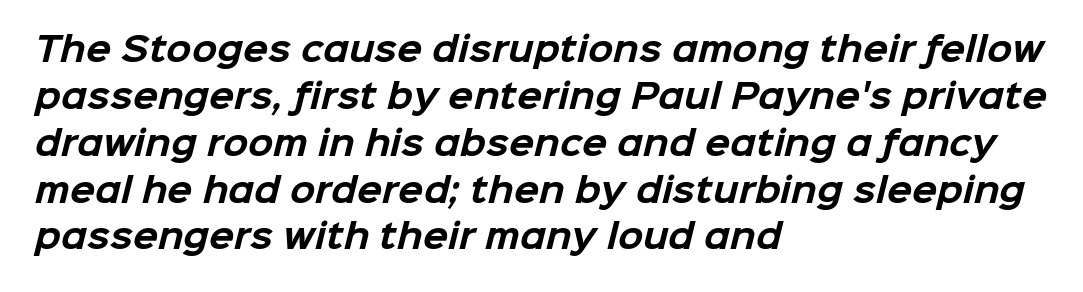
{"serif": "no", "bold": "yes", "weight": "bold", "width": "normal", "stroke_contrast": "low", "x_height": "medium", "monospaced": "no", "underline": "no", "align": "left", "line_spacing": "normal", "line_spacing_ratio": 1.42, "letter_spacing": "normal", "letter_spacing_em": 0.0, "glyph_px": 33}
